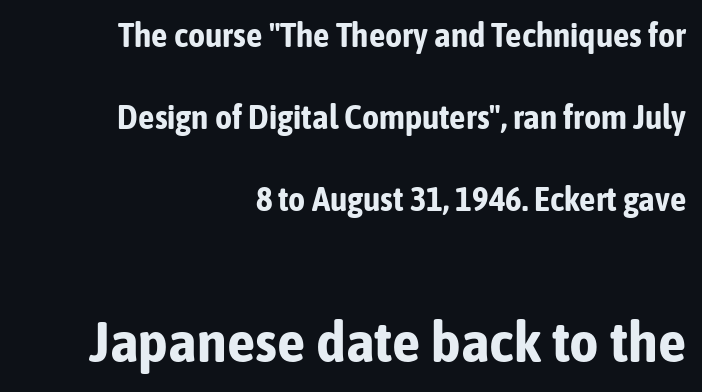
The image shows 57 px bold, condensed sans-serif type, upright; set right-aligned, loose line spacing (2.49x), normal letter spacing, not underlined; the second (bottom) block is 1.73x larger; low stroke contrast and a medium x-height.
